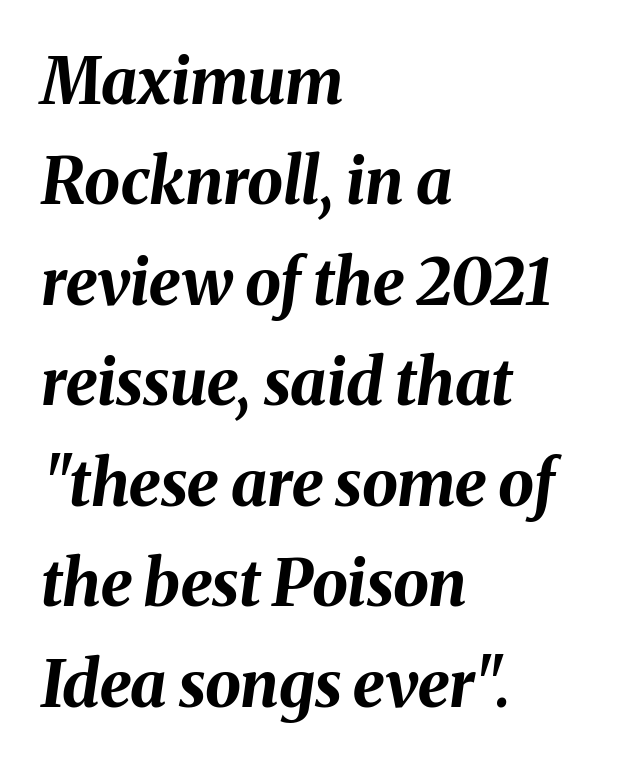
The tracking reads as untouched default to a designer's eye. If you measured baseline to baseline, you'd find a middling distance. In terms of posture, this sample is oblique. Short and long lines alike share a common starting point at left.
